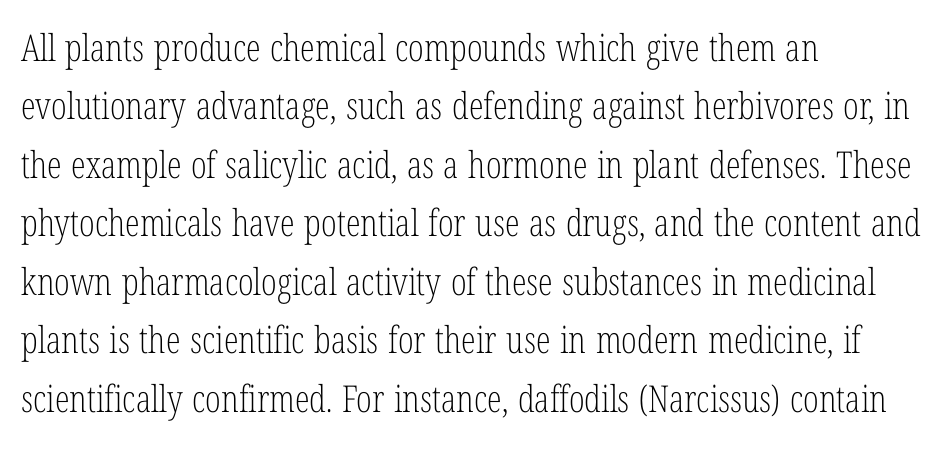
Q: Is the text bold? A: No.
Q: Is the text italic (slanted)? A: No, it is upright.
Q: Is the typeface a serif or a sans-serif typeface? A: Serif.
Q: Is the text underlined? A: No.
Q: How is the paragraph aligned? A: Left-aligned.
Q: Is the spacing between letters normal or unusually wide? A: Normal.
Q: Is the spacing between lines tight, normal or loose? A: Normal.
Q: Width (condensed, normal, or wide)? A: Condensed.
Q: Stroke contrast? A: Low.
Q: x-height? A: Medium.
Q: Monospaced? A: No.
